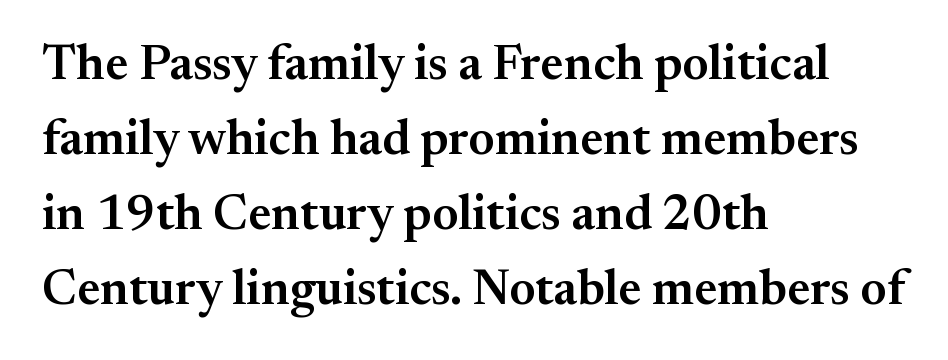
Typographic density is moderately raised because the face is semibold. Compared with a centered layout, this one pins lines to the left instead. The space between consecutive lines is moderate. Varying glyph widths throughout — classic text-font behaviour.
